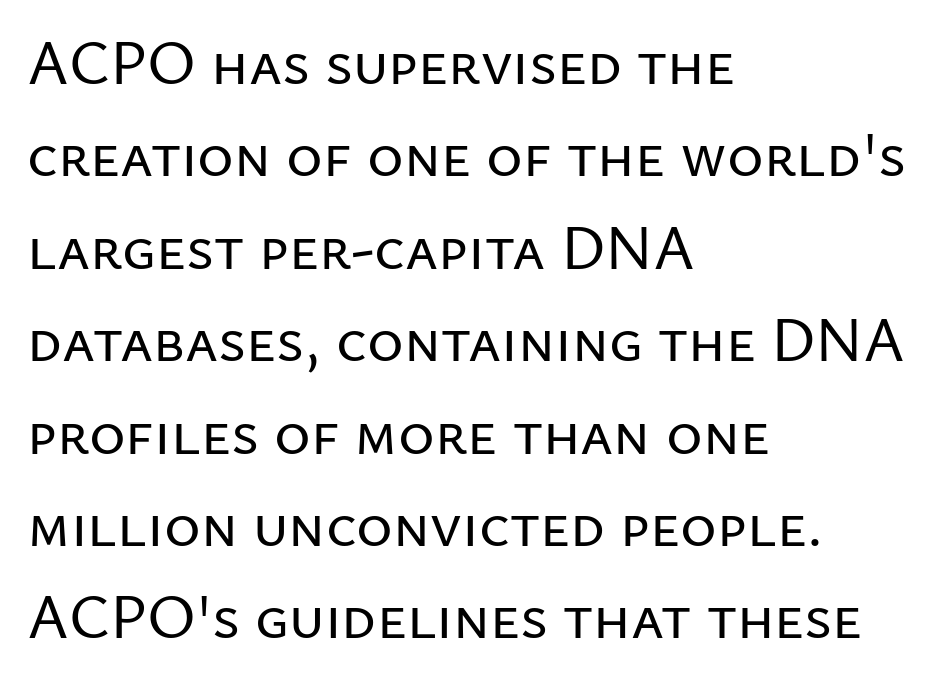
{"serif": "no", "italic": "no", "width": "normal", "stroke_contrast": "low", "x_height": "medium", "monospaced": "no", "underline": "no", "align": "left", "line_spacing": "normal", "line_spacing_ratio": 1.49, "letter_spacing": "normal", "letter_spacing_em": 0.0, "glyph_px": 62}
